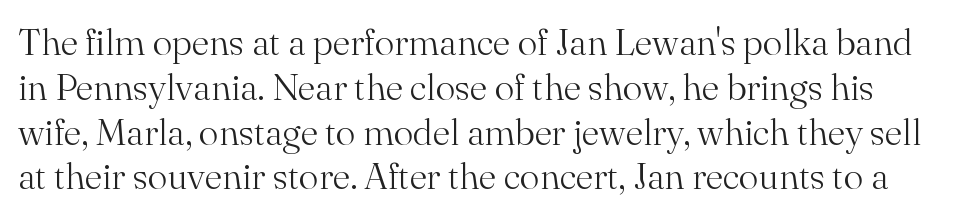
The image shows 37 px light serif type, upright; set line spacing 1.21x, normal letter spacing, not underlined; medium stroke contrast and a small x-height.
